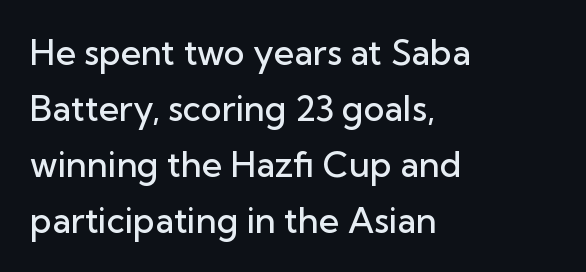
Q: Is the text bold? A: Semi-bold.
Q: Is the text italic (slanted)? A: No, it is upright.
Q: Is the typeface a serif or a sans-serif typeface? A: Sans-serif.
Q: Is the text underlined? A: No.
Q: How is the paragraph aligned? A: Left-aligned.
Q: Is the spacing between letters normal or unusually wide? A: Normal.
Q: Is the spacing between lines tight, normal or loose? A: Normal.
Q: Width (condensed, normal, or wide)? A: Normal.
Q: Stroke contrast? A: Low.
Q: x-height? A: Medium.
Q: Monospaced? A: No.
